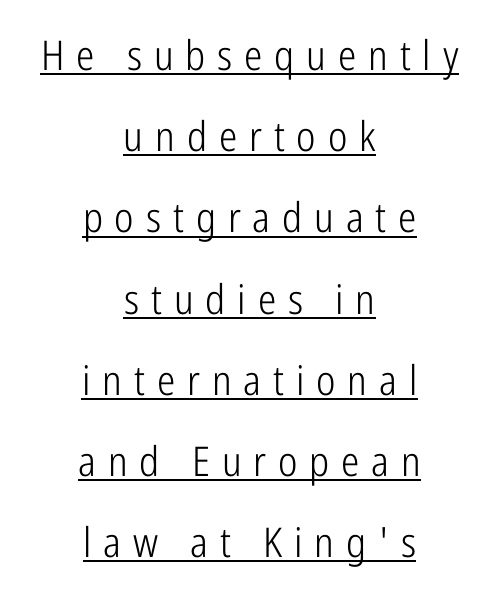
Regarding leading, the lines here are spaced well apart. Centered paragraph, ragged on both sides. The font's upright variant was chosen for this text. You could not count columns in this text — the font is proportionally spaced. The tracking reads as deliberately expanded to a designer's eye. Stem width sits at or under what a default text font uses.
